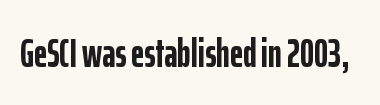
A full-strength bold gives these letters their thick strokes. Here the glyphs are tracked normally, forming tight word shapes. No feet cap the strokes, marking this as sans-serif type. It's the straight-up-and-down kind of type.
